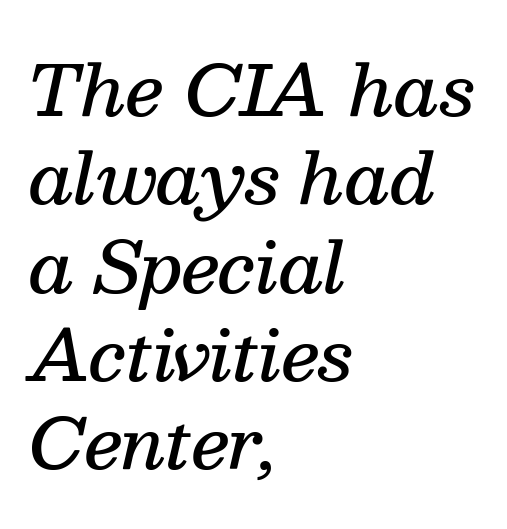
The image shows 69 px semibold serif type, italic (leaning right); set left-aligned, normal line spacing (1.28x), normal letter spacing, not underlined; medium stroke contrast and a medium x-height.
